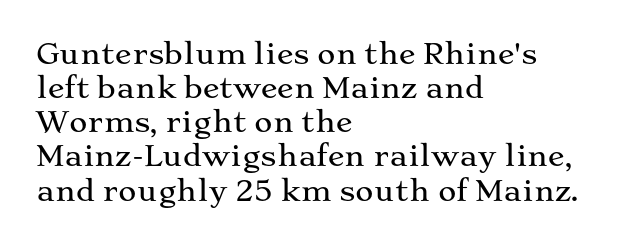
Q: Is the text italic (slanted)? A: No, it is upright.
Q: Is the typeface a serif or a sans-serif typeface? A: Serif.
Q: Is the text underlined? A: No.
Q: How is the paragraph aligned? A: Left-aligned.
Q: Is the spacing between letters normal or unusually wide? A: Normal.
Q: Width (condensed, normal, or wide)? A: Wide.
Q: Stroke contrast? A: Medium.
Q: x-height? A: Medium.
Q: Monospaced? A: No.
